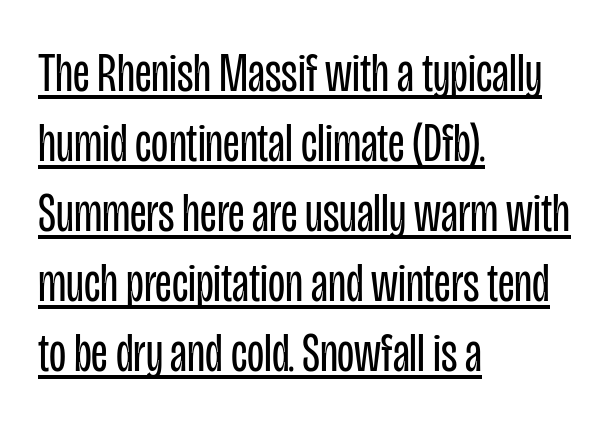
Quick note: underline on. Unbolded letterforms with no extra heft. Notice how the stems are strictly vertical — no italics here. These lines are rendered in a variable-pitch font.
